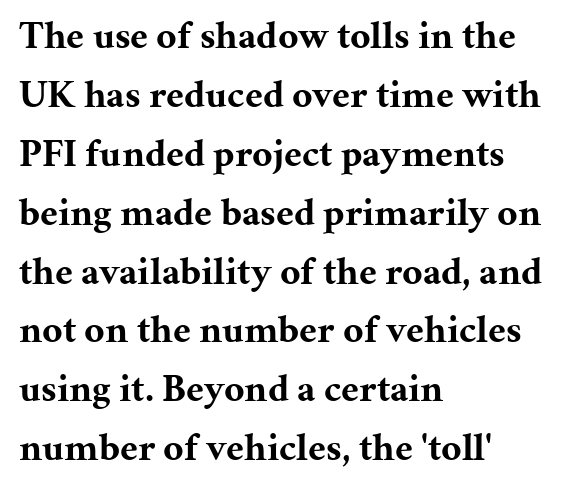
Q: Is the text bold? A: Yes.
Q: Is the text italic (slanted)? A: No, it is upright.
Q: Is the typeface a serif or a sans-serif typeface? A: Serif.
Q: Is the text underlined? A: No.
Q: How is the paragraph aligned? A: Left-aligned.
Q: Is the spacing between letters normal or unusually wide? A: Normal.
Q: Is the spacing between lines tight, normal or loose? A: Normal.
Q: Width (condensed, normal, or wide)? A: Normal.
Q: Stroke contrast? A: Medium.
Q: x-height? A: Medium.
Q: Monospaced? A: No.
